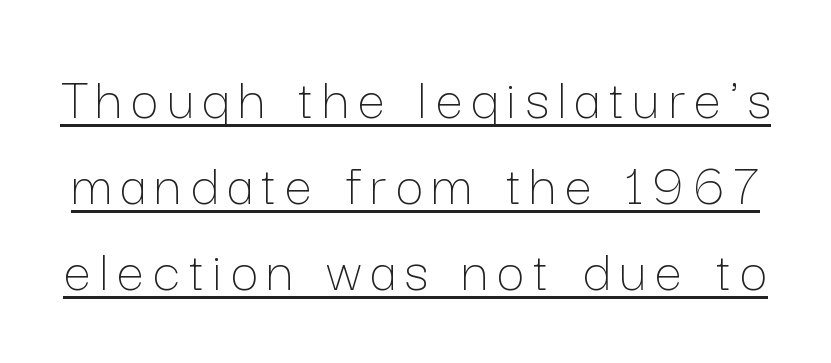
Horizontal bands of white between lines are of average thickness. A typesetter would call this proportional, since set widths differ per character. Letters have the restrained weight of plain body copy at most. The lettering holds an erect, upright posture throughout.
